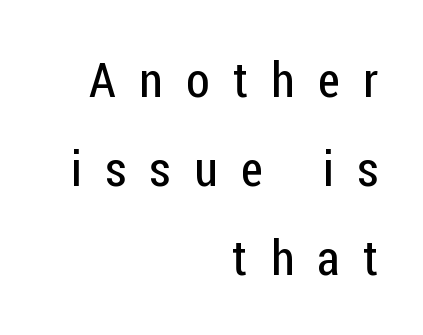
{"serif": "no", "italic": "no", "bold": "no", "weight": "regular", "width": "condensed", "stroke_contrast": "low", "x_height": "medium", "monospaced": "no", "underline": "no", "align": "right", "line_spacing_ratio": 1.85, "letter_spacing": "wide", "letter_spacing_em": 0.49, "glyph_px": 48}
